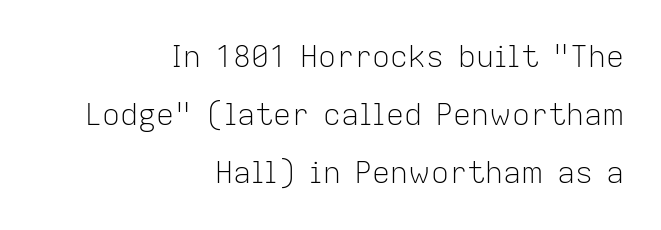
The image shows 30 px light sans-serif type, upright; set right-aligned, loose line spacing (1.94x), normal letter spacing, not underlined; low stroke contrast and a medium x-height.
